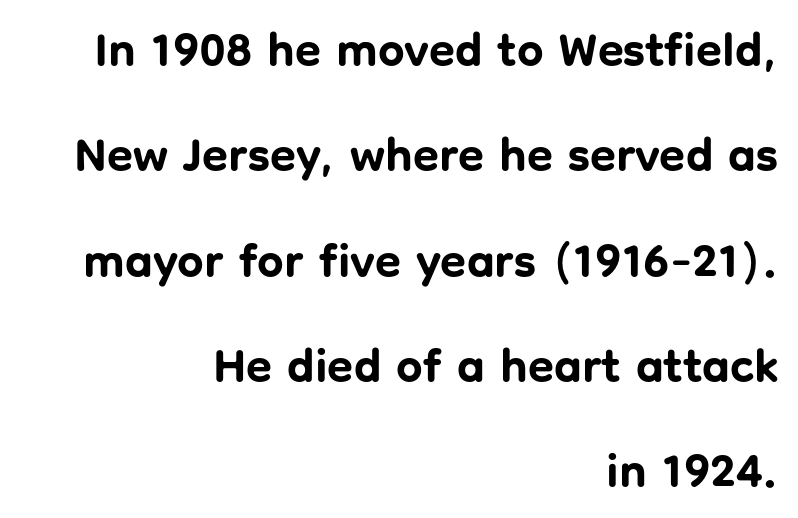
The image shows 47 px bold sans-serif type, upright; set right-aligned, loose line spacing (2.24x), normal letter spacing, not underlined; low stroke contrast and a medium x-height.
